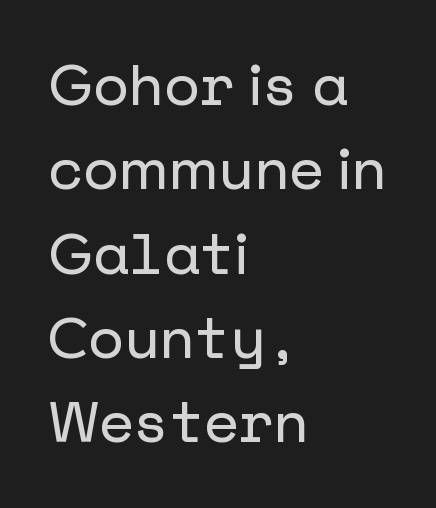
What kind of face is this? One without serifs — a sans. Type without underlining. The text block is weighted toward the left margin, trailing off unevenly rightward. The gaps between neighbouring characters are ordinary and unremarkable.
